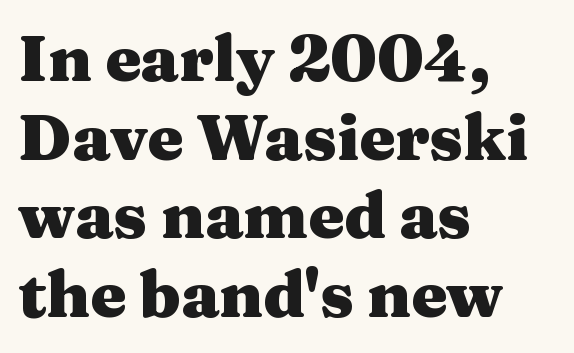
{"serif": "yes", "italic": "no", "bold": "yes", "weight": "heavy", "width": "wide", "stroke_contrast": "medium", "x_height": "medium", "monospaced": "no", "underline": "no", "align": "left", "line_spacing_ratio": 1.23, "letter_spacing": "normal", "letter_spacing_em": 0.0, "glyph_px": 64}
